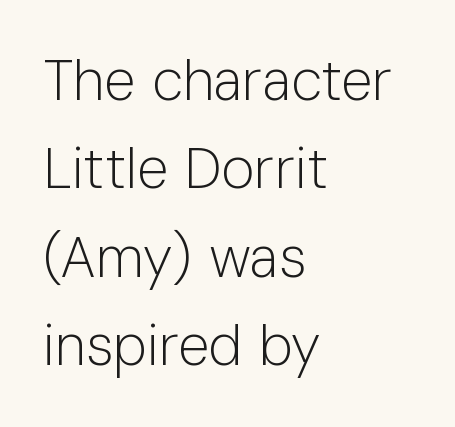
{"serif": "no", "italic": "no", "bold": "no", "weight": "light", "width": "normal", "stroke_contrast": "low", "x_height": "medium", "monospaced": "no", "underline": "no", "align": "left", "line_spacing": "normal", "line_spacing_ratio": 1.55, "letter_spacing": "normal", "letter_spacing_em": 0.0, "glyph_px": 57}
